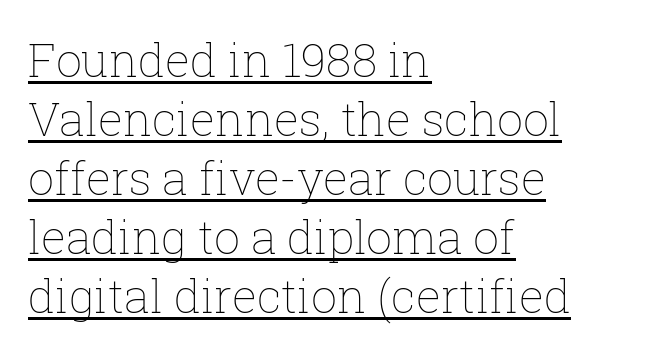
The image shows 46 px thin type, upright; set left-aligned, normal line spacing (1.28x), normal letter spacing, underlined; low stroke contrast and a medium x-height.
